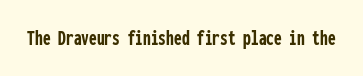
{"italic": "no", "bold": "yes", "underline": "no", "letter_spacing": "normal", "letter_spacing_em": 0.0, "glyph_px": 22}
